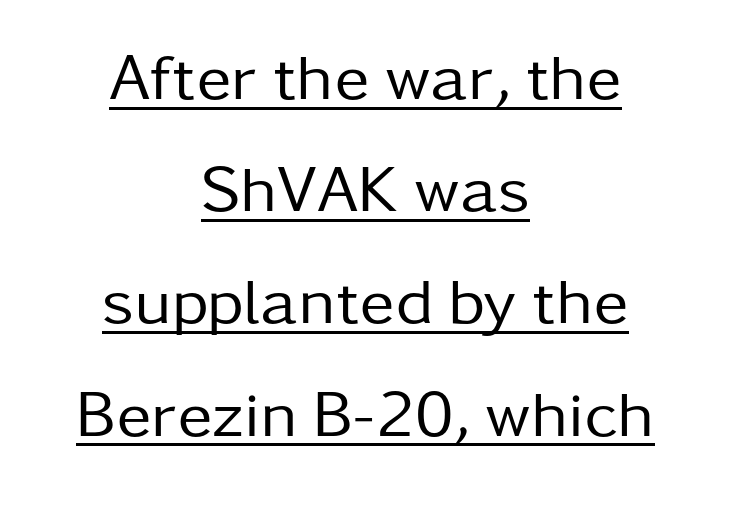
The image shows 66 px regular-weight sans-serif type, upright; set centered, normal line spacing (1.7x), normal letter spacing, underlined; low stroke contrast and a medium x-height.
